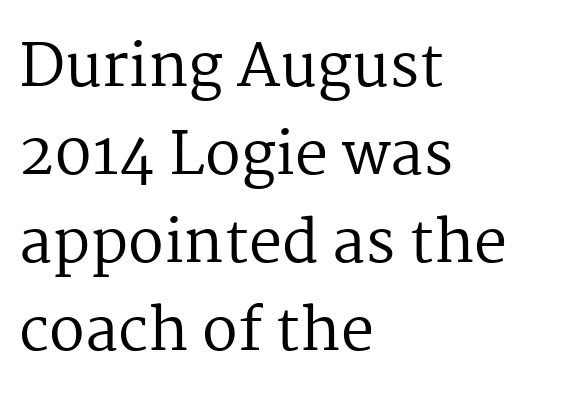
The letters stand straight up with perfectly vertical stems. Here the glyphs are tracked normally, forming tight word shapes. Look at the bottom of the vertical strokes: they flare into serifs here. These glyphs show unthickened strokes, regular width or finer.
